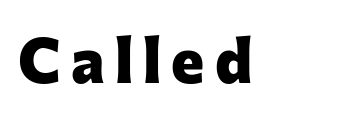
The image shows 63 px heavy sans-serif type, upright; set not underlined; low stroke contrast and a medium x-height.
